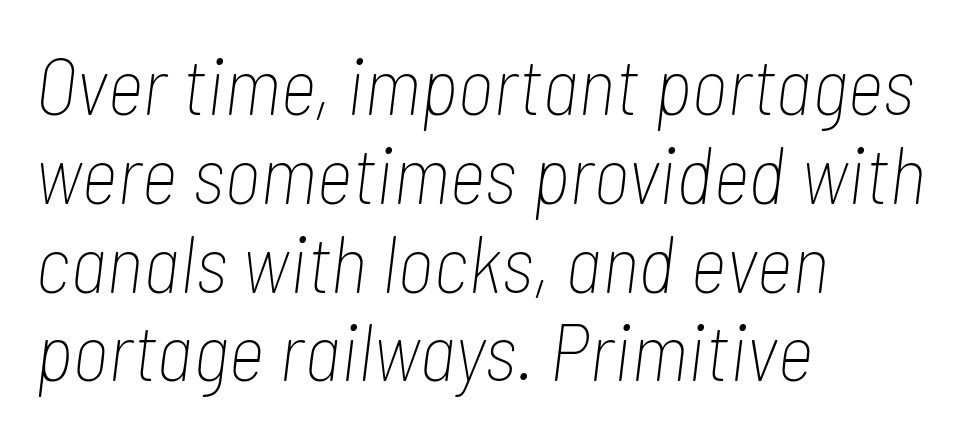
Q: Is the text bold? A: No.
Q: Is the text italic (slanted)? A: Yes, it leans right by about 7 degrees.
Q: Is the text underlined? A: No.
Q: How is the paragraph aligned? A: Left-aligned.
Q: Is the spacing between letters normal or unusually wide? A: Normal.
Q: Is the spacing between lines tight, normal or loose? A: Tight.
Q: Width (condensed, normal, or wide)? A: Condensed.
Q: Stroke contrast? A: Low.
Q: x-height? A: Medium.
Q: Monospaced? A: No.
